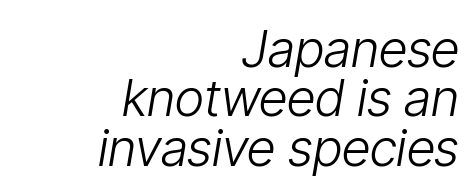
Tightly led — the rows are bunched. No chunkiness to these letters — they're not bold. The gap between lines stays unmarked. Reading down the block, your eye finds every line finishing at a fixed right position. Spacing verdict: proportional, widths tailored to each character. Characters follow at the spacing the type designer built in.
